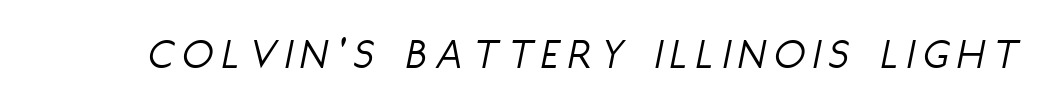
Q: Is the text bold? A: No.
Q: Is the text italic (slanted)? A: Yes, it leans right by about 11 degrees.
Q: Is the text underlined? A: No.
Q: Is the spacing between letters normal or unusually wide? A: Unusually wide.
Q: Width (condensed, normal, or wide)? A: Condensed.
Q: Stroke contrast? A: Low.
Q: x-height? A: Large.
Q: Monospaced? A: No.
